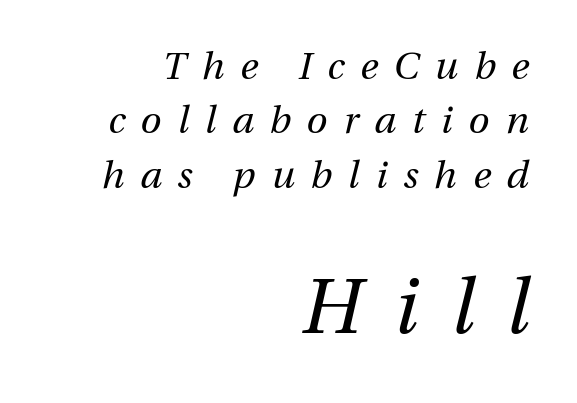
{"italic": "yes", "lean": "right", "slant_degrees": 13, "bold": "no", "weight": "regular", "width": "normal", "stroke_contrast": "medium", "x_height": "medium", "monospaced": "no", "underline": "no", "align": "right", "line_spacing": "normal", "line_spacing_ratio": 1.43, "letter_spacing": "wide", "letter_spacing_em": 0.42, "larger_block": "second", "size_ratio": 2.03, "glyph_px": 77}
